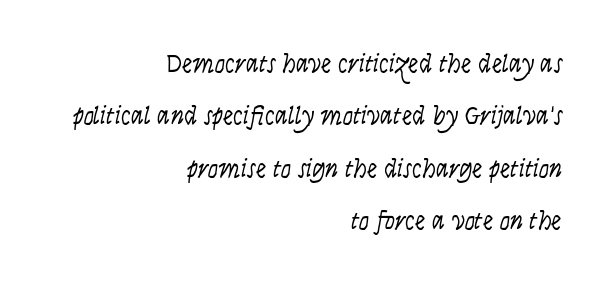
Q: Is the text bold? A: No.
Q: Is the text italic (slanted)? A: Yes, it leans right by about 9 degrees.
Q: Is the text underlined? A: No.
Q: How is the paragraph aligned? A: Right-aligned.
Q: Is the spacing between letters normal or unusually wide? A: Normal.
Q: Is the spacing between lines tight, normal or loose? A: Loose.
